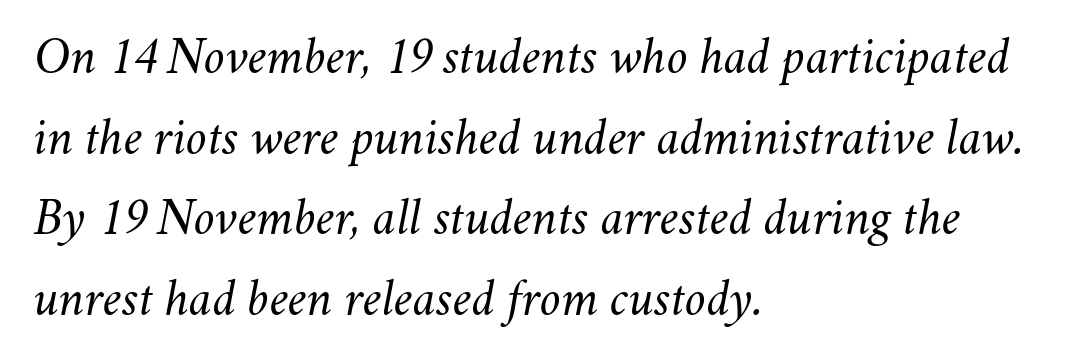
The image shows 53 px light type, italic (leaning right); set left-aligned, normal line spacing (1.52x), normal letter spacing, not underlined; medium stroke contrast and a small x-height.
